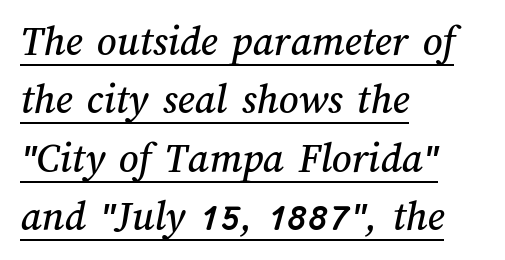
The image shows 43 px text type; set left-aligned, normal line spacing (1.36x), normal letter spacing, underlined; medium stroke contrast and a medium x-height.
